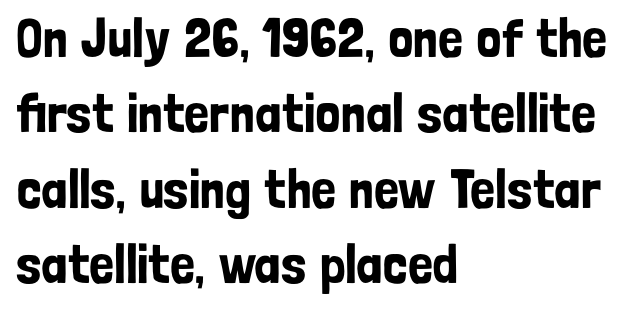
The image shows 55 px condensed sans-serif type, upright; set left-aligned, normal line spacing (1.37x), normal letter spacing, not underlined; low stroke contrast and a medium x-height.
